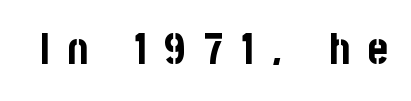
The image shows 43 px bold, condensed sans-serif type, upright; set unusually wide letter spacing (+0.42 em), not underlined; low stroke contrast and a large x-height.
